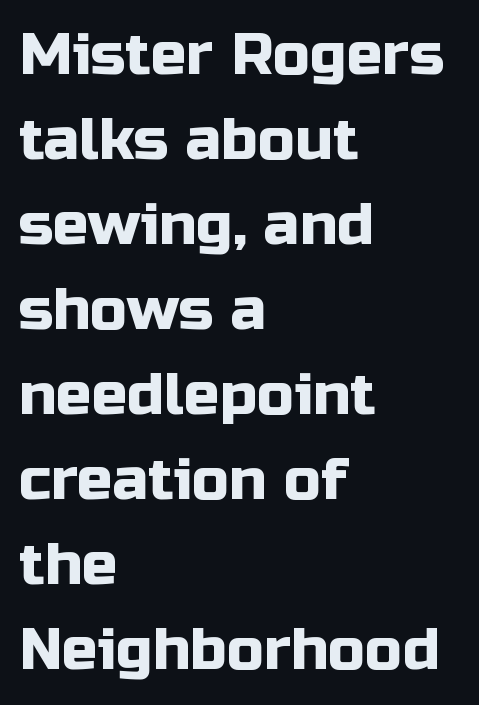
This is the regular roman posture of the typeface. To sum up the face: it is a sans, with no serifs. Here the designer chose a conventional face with non-uniform glyph widths. Compared with a centered layout, this one pins lines to the left instead. Horizontal bands of white between lines are of average thickness.
